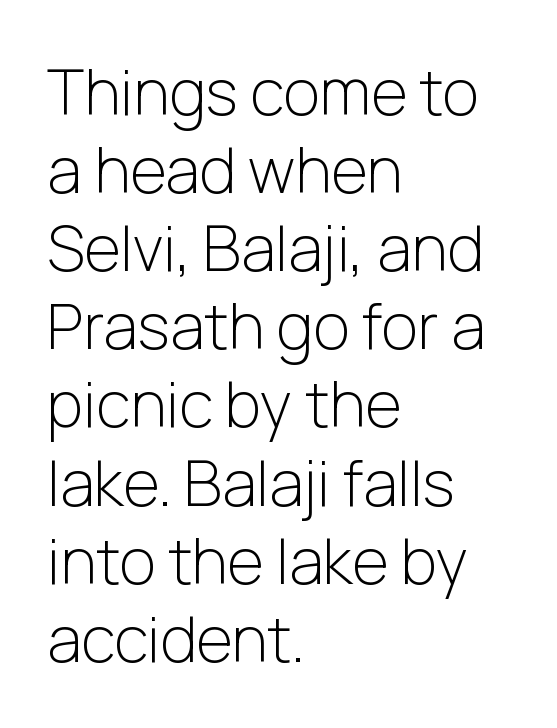
Q: Is the text bold? A: No.
Q: Is the text italic (slanted)? A: No, it is upright.
Q: Is the typeface a serif or a sans-serif typeface? A: Sans-serif.
Q: Is the text underlined? A: No.
Q: How is the paragraph aligned? A: Left-aligned.
Q: Is the spacing between letters normal or unusually wide? A: Normal.
Q: Width (condensed, normal, or wide)? A: Normal.
Q: Stroke contrast? A: Low.
Q: x-height? A: Medium.
Q: Monospaced? A: No.
